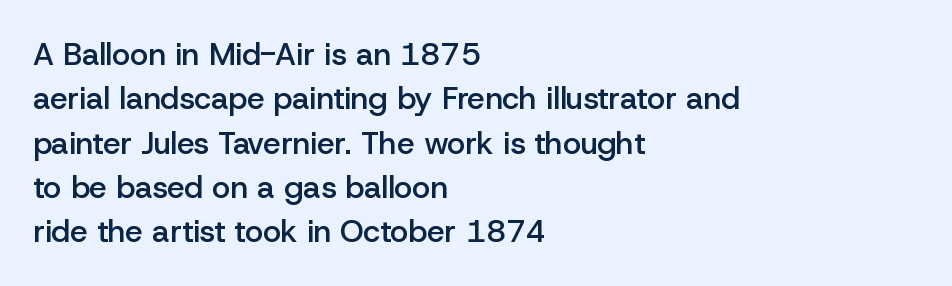
The image shows 31 px semibold sans-serif type, upright; set left-aligned, normal line spacing (1.43x), normal letter spacing, not underlined; low stroke contrast and a medium x-height.
